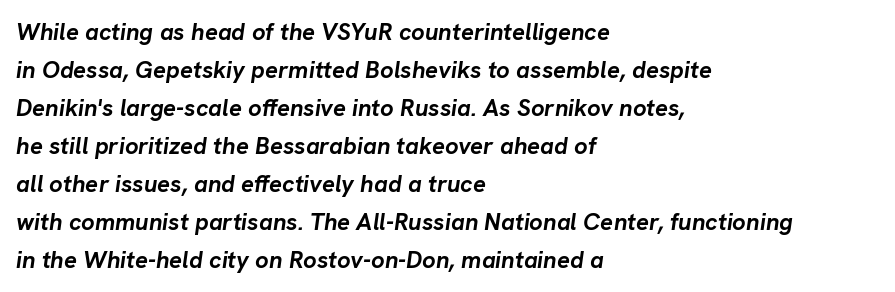
{"italic": "yes", "lean": "right", "slant_degrees": 8, "bold": "yes", "underline": "no", "align": "left", "line_spacing": "normal", "line_spacing_ratio": 1.58, "letter_spacing": "normal", "letter_spacing_em": 0.0, "glyph_px": 24}
